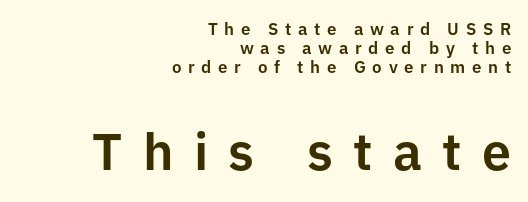
Q: Is the text italic (slanted)? A: No, it is upright.
Q: Is the typeface a serif or a sans-serif typeface? A: Sans-serif.
Q: Is the text underlined? A: No.
Q: How is the paragraph aligned? A: Right-aligned.
Q: Is the spacing between letters normal or unusually wide? A: Unusually wide.
Q: Is the spacing between lines tight, normal or loose? A: Tight.
Q: Which block of text is set in a larger size, the first (top) or the second (bottom)? A: The second (bottom) one.
Q: Width (condensed, normal, or wide)? A: Normal.
Q: Stroke contrast? A: Low.
Q: x-height? A: Medium.
Q: Monospaced? A: No.
